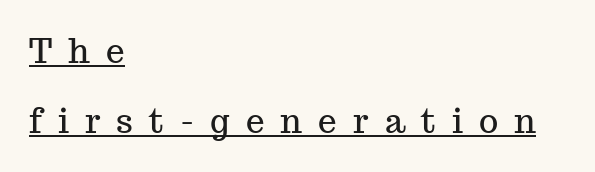
The image shows 33 px serif type, upright; set left-aligned, loose line spacing (2.11x), unusually wide letter spacing (+0.49 em), underlined; medium stroke contrast and a medium x-height.
